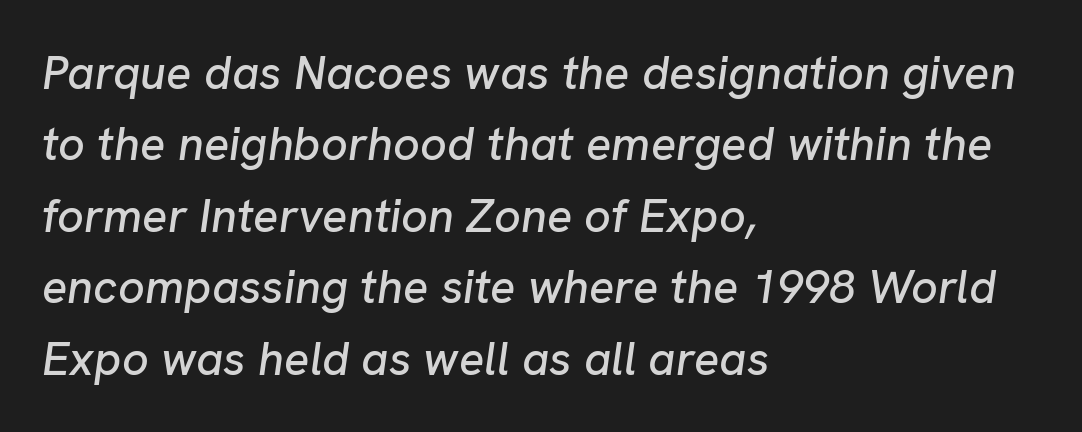
The image shows 47 px text type, italic (leaning right); set left-aligned, normal line spacing (1.52x), normal letter spacing, not underlined; low stroke contrast and a medium x-height.
